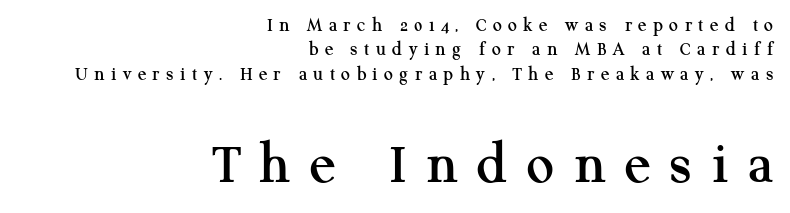
Caption: expanded tracking, letters set apart. A flush-right, rag-left setting is used for this passage. The letters advance in unequal steps, a hallmark of proportional type. The rendering enlarges the type as you move from the upper chunk to the lower.
